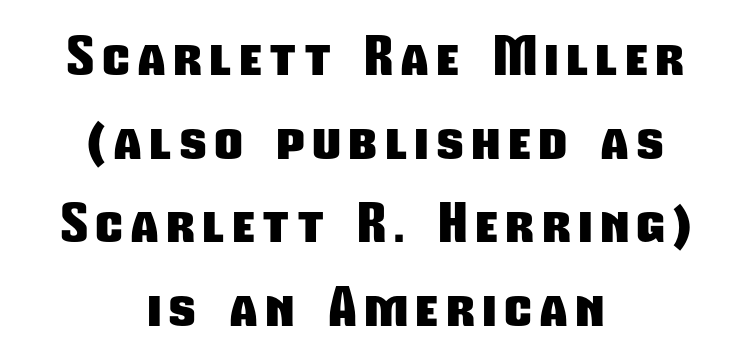
Q: Is the text bold? A: Yes.
Q: Is the typeface a serif or a sans-serif typeface? A: Sans-serif.
Q: Is the text underlined? A: No.
Q: How is the paragraph aligned? A: Centered.
Q: Is the spacing between lines tight, normal or loose? A: Normal.
Q: Width (condensed, normal, or wide)? A: Condensed.
Q: Stroke contrast? A: Low.
Q: x-height? A: Medium.
Q: Monospaced? A: No.
